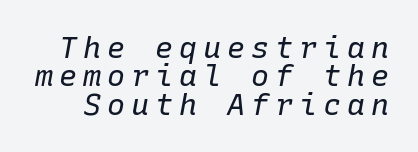
{"italic": "yes", "lean": "right", "slant_degrees": 10, "bold": "no", "weight": "regular", "width": "normal", "stroke_contrast": "low", "x_height": "medium", "monospaced": "yes", "underline": "no", "line_spacing": "tight", "line_spacing_ratio": 0.95, "letter_spacing": "wide", "letter_spacing_em": 0.2, "glyph_px": 30}
